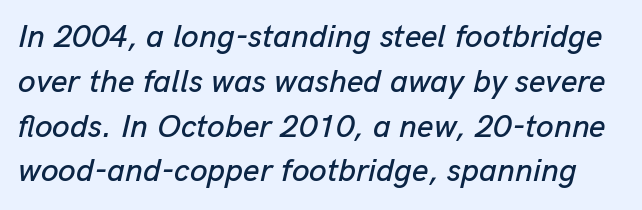
{"italic": "yes", "lean": "right", "slant_degrees": 13, "width": "normal", "stroke_contrast": "low", "x_height": "medium", "monospaced": "no", "underline": "no", "line_spacing": "normal", "line_spacing_ratio": 1.4, "letter_spacing": "normal", "letter_spacing_em": 0.0, "glyph_px": 32}
